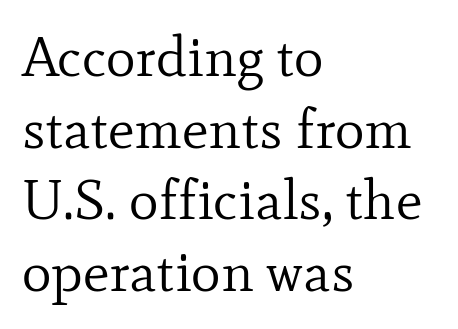
{"serif": "yes", "italic": "no", "bold": "no", "weight": "regular", "width": "normal", "stroke_contrast": "low", "x_height": "small", "monospaced": "no", "underline": "no", "align": "left", "line_spacing": "normal", "line_spacing_ratio": 1.28, "letter_spacing": "normal", "letter_spacing_em": 0.0, "glyph_px": 56}
